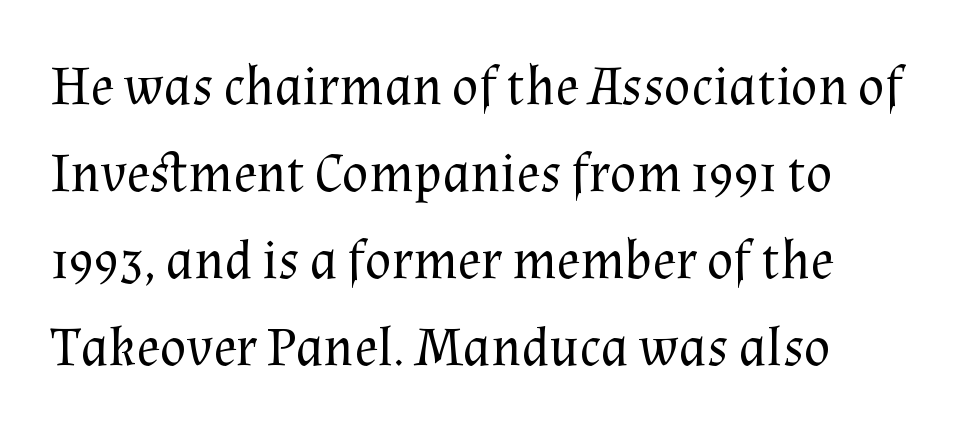
Q: Is the text bold? A: No.
Q: Is the text italic (slanted)? A: No, it is upright.
Q: Is the text underlined? A: No.
Q: Is the spacing between letters normal or unusually wide? A: Normal.
Q: Is the spacing between lines tight, normal or loose? A: Normal.
Q: Width (condensed, normal, or wide)? A: Normal.
Q: Stroke contrast? A: Medium.
Q: x-height? A: Medium.
Q: Monospaced? A: No.
